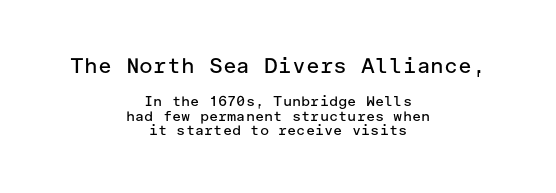
{"italic": "no", "bold": "no", "underline": "no", "align": "center", "line_spacing": "tight", "line_spacing_ratio": 1.05, "letter_spacing": "normal", "letter_spacing_em": 0.0, "larger_block": "first", "size_ratio": 1.5, "glyph_px": 21}
